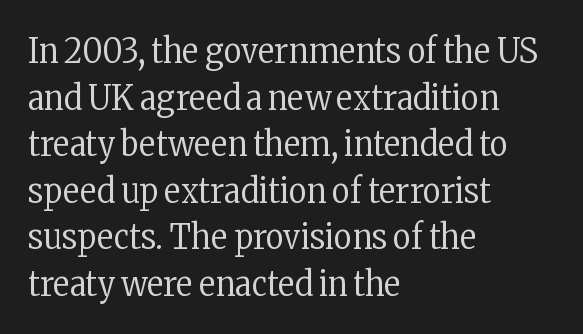
You could not count columns in this text — the font is proportionally spaced. This sample uses an upright cut, with every glyph sitting square on the baseline. The gap between lines stays unmarked. The weight would be labelled regular, book, light, or lighter still. The lines sit at an ordinary, default distance from one another.
